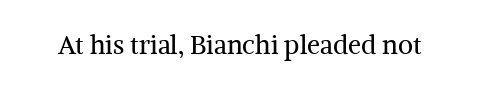
{"italic": "no", "bold": "no", "underline": "no", "letter_spacing": "normal", "letter_spacing_em": 0.0, "glyph_px": 26}
